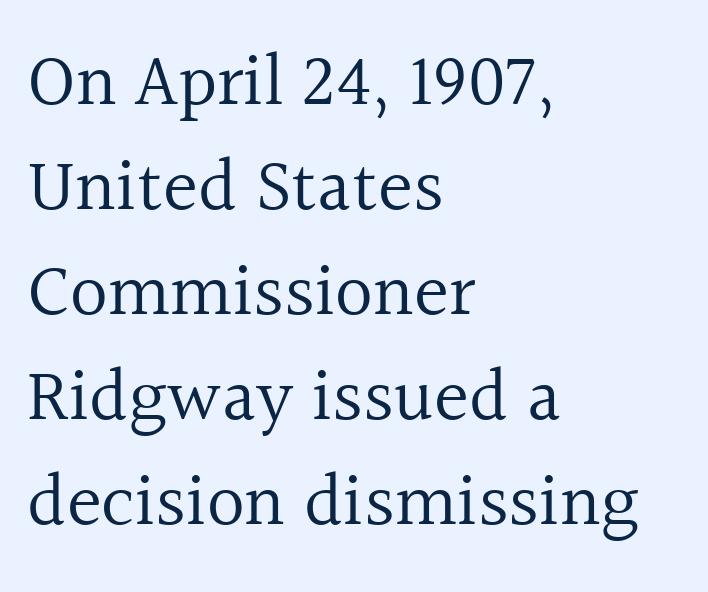
{"serif": "yes", "italic": "no", "bold": "no", "weight": "regular", "width": "normal", "x_height": "medium", "monospaced": "no", "underline": "no", "align": "left", "line_spacing": "normal", "line_spacing_ratio": 1.42, "letter_spacing": "normal", "letter_spacing_em": 0.0, "glyph_px": 74}
